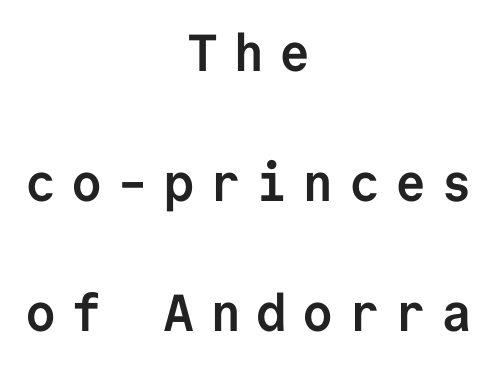
Q: Is the text bold? A: Yes.
Q: Is the text italic (slanted)? A: No, it is upright.
Q: Is the typeface a serif or a sans-serif typeface? A: Sans-serif.
Q: Is the text underlined? A: No.
Q: How is the paragraph aligned? A: Centered.
Q: Is the spacing between letters normal or unusually wide? A: Unusually wide.
Q: Is the spacing between lines tight, normal or loose? A: Loose.
Q: Width (condensed, normal, or wide)? A: Normal.
Q: Stroke contrast? A: Low.
Q: x-height? A: Medium.
Q: Monospaced? A: Yes.
